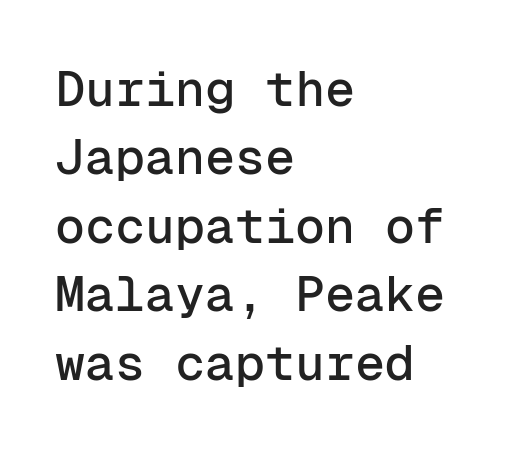
Q: Is the text italic (slanted)? A: No, it is upright.
Q: Is the typeface a serif or a sans-serif typeface? A: Sans-serif.
Q: Is the text underlined? A: No.
Q: How is the paragraph aligned? A: Left-aligned.
Q: Is the spacing between letters normal or unusually wide? A: Normal.
Q: Is the spacing between lines tight, normal or loose? A: Normal.
Q: Width (condensed, normal, or wide)? A: Normal.
Q: Stroke contrast? A: Low.
Q: x-height? A: Medium.
Q: Monospaced? A: Yes.
